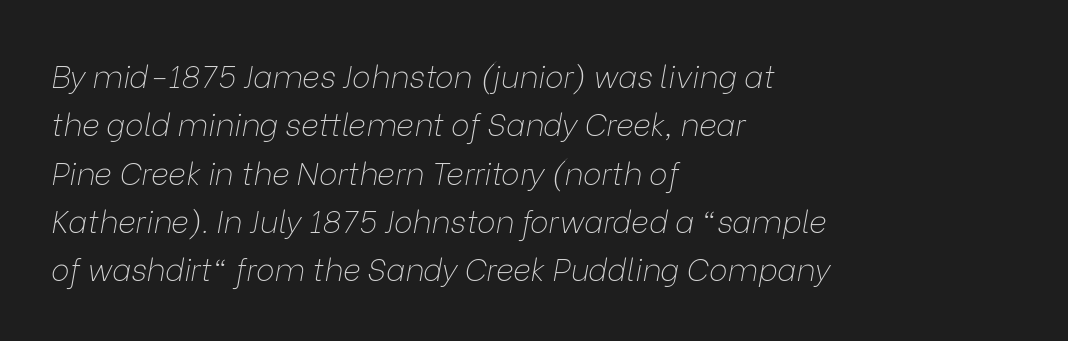
It's the slanting kind of type. Underline: absent. The compositor pushed each line to the left boundary. Think of a printed novel: that variable character pitch is what you see here. Each new line begins a customary step beneath the previous one.
